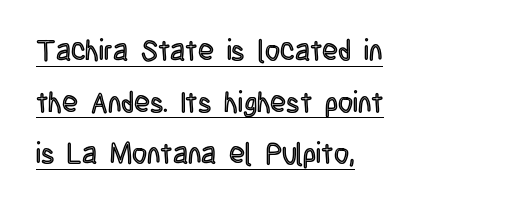
{"italic": "no", "width": "condensed", "x_height": "large", "monospaced": "no", "underline": "yes", "align": "left", "line_spacing_ratio": 1.78, "letter_spacing": "normal", "letter_spacing_em": 0.0, "glyph_px": 29}
